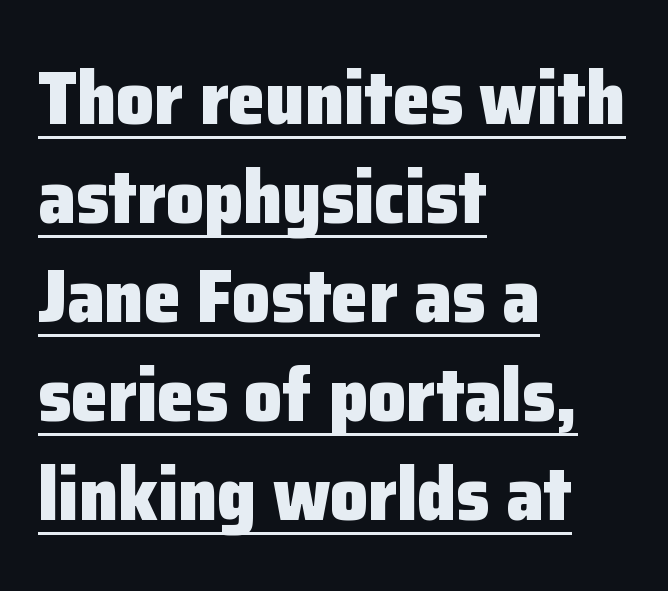
The face used here is rendered with its standard letterfit. Here the designer chose a conventional face with non-uniform glyph widths. The passage is arranged the way most books set body copy — flush left. Is this a sans? Yes — the strokes have no serifs.
